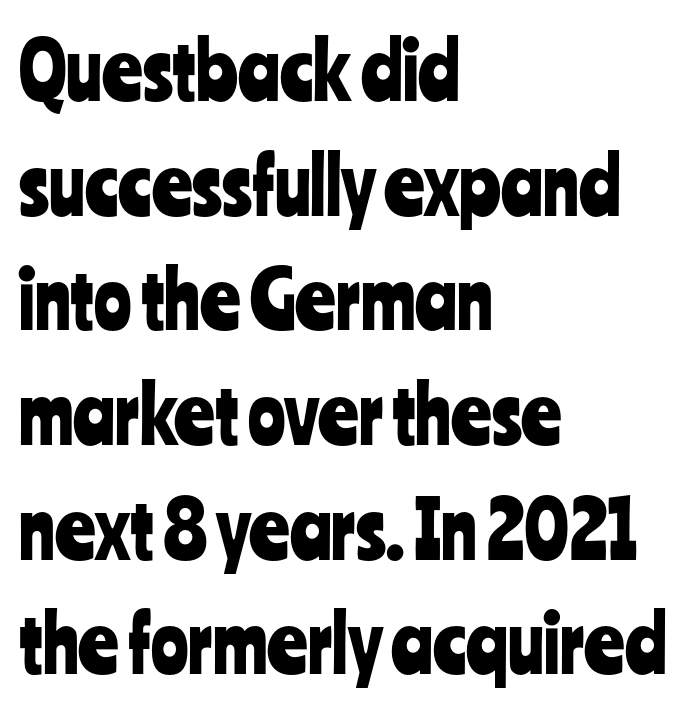
Q: Is the text italic (slanted)? A: No, it is upright.
Q: Is the typeface a serif or a sans-serif typeface? A: Sans-serif.
Q: Is the text underlined? A: No.
Q: How is the paragraph aligned? A: Left-aligned.
Q: Is the spacing between letters normal or unusually wide? A: Normal.
Q: Is the spacing between lines tight, normal or loose? A: Normal.
Q: Width (condensed, normal, or wide)? A: Condensed.
Q: Stroke contrast? A: Low.
Q: x-height? A: Medium.
Q: Monospaced? A: No.
